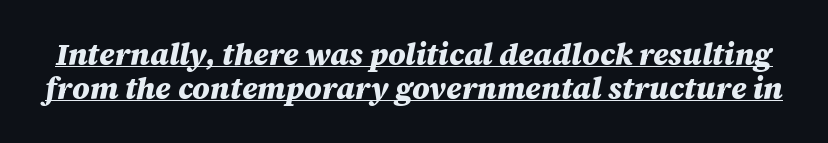
Is the type slanted? Yes — the strokes lean at a clear angle. Chunky letters — that's bold for sure. Varying glyph widths throughout — classic text-font behaviour. Vertically, the passage feels compressed, each row crowding the next. Each line of the rendering has a horizontal stroke beneath the glyphs.
